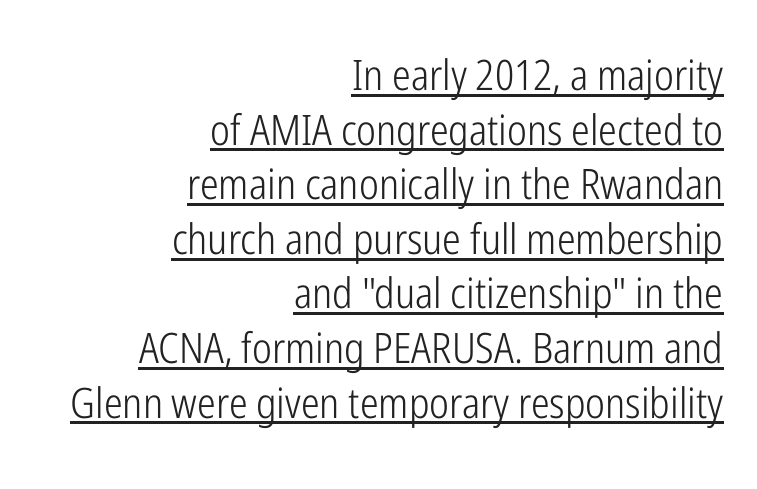
The image shows 42 px light, condensed sans-serif type, upright; set right-aligned, normal line spacing (1.3x), normal letter spacing, underlined; low stroke contrast and a medium x-height.
